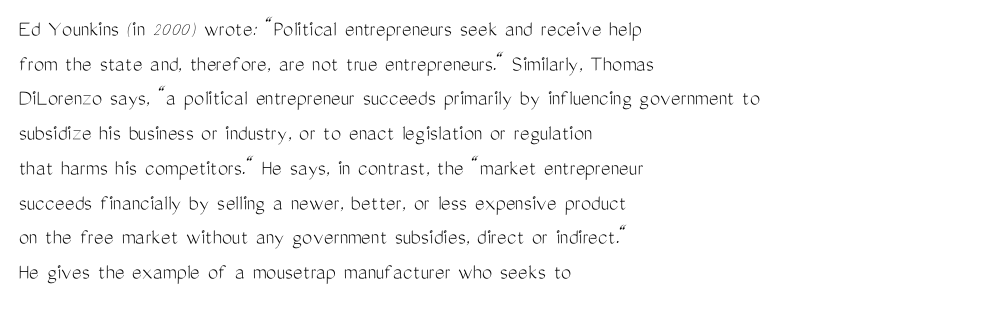
The image shows 23 px text type, upright; set left-aligned, normal line spacing (1.51x), normal letter spacing, not underlined.
